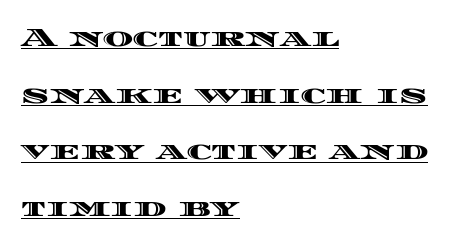
Q: Is the text italic (slanted)? A: No, it is upright.
Q: Is the text underlined? A: Yes.
Q: How is the paragraph aligned? A: Left-aligned.
Q: Is the spacing between letters normal or unusually wide? A: Normal.
Q: Is the spacing between lines tight, normal or loose? A: Loose.
